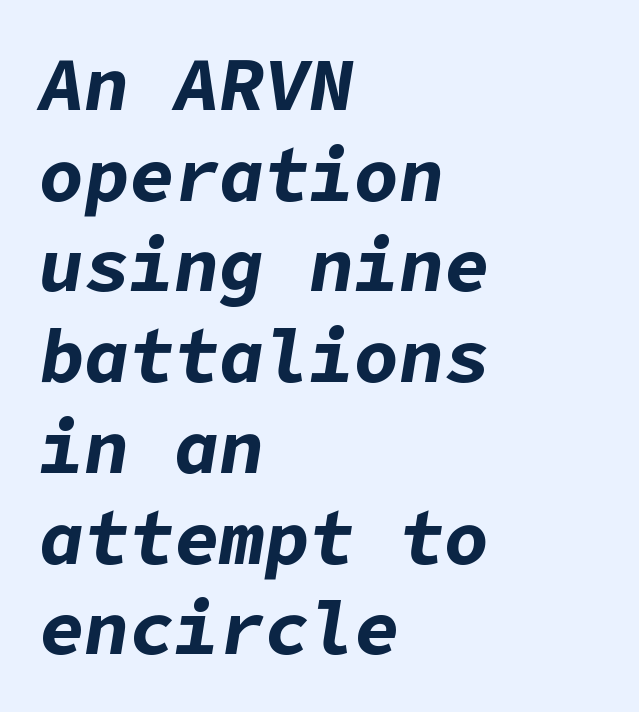
The image shows 75 px bold type, italic (leaning right); set left-aligned, line spacing 1.21x, normal letter spacing, not underlined; low stroke contrast and a medium x-height.
